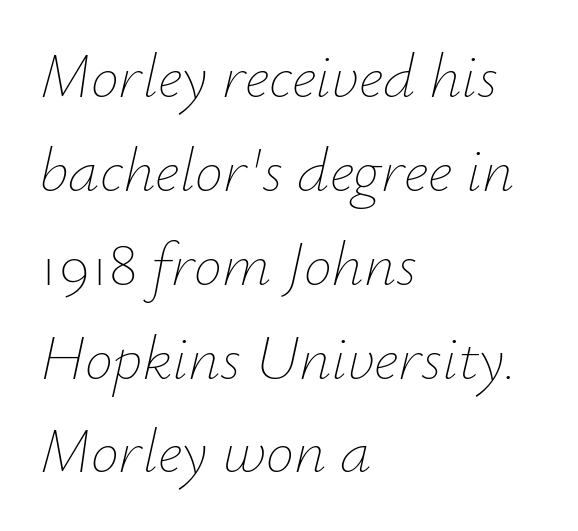
Varying glyph widths throughout — classic text-font behaviour. Check the space under the baseline: it is left empty. Short note: letters normally spaced. When letters slant like this, we call the style italic. The vertical gap from one line to the next is medium. No letter is thick-stroked: the sample isn't bold.
